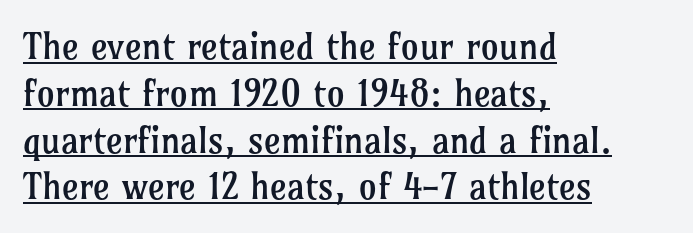
In CSS terms this would be text-align: left. Default kerning and tracking; the words read as compact shapes. What's the leading like? Ordinary, nothing unusual. Ordinary non-slanted type is in use.
